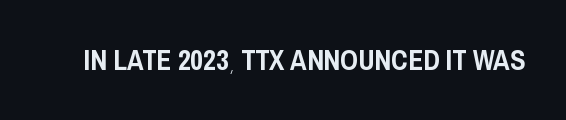
Q: Is the text italic (slanted)? A: No, it is upright.
Q: Is the typeface a serif or a sans-serif typeface? A: Sans-serif.
Q: Is the text underlined? A: No.
Q: Is the spacing between letters normal or unusually wide? A: Normal.
Q: Width (condensed, normal, or wide)? A: Condensed.
Q: Stroke contrast? A: Low.
Q: x-height? A: Large.
Q: Monospaced? A: No.
